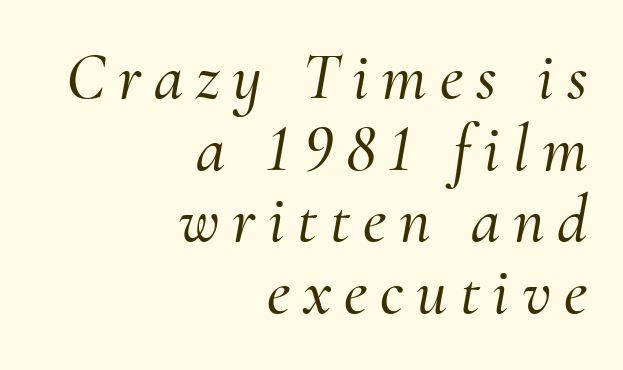
The letters advance in unequal steps, a hallmark of proportional type. The strip under each line holds only bare page. Reading down the block, your eye finds every line finishing at a fixed right position. Rows of type sit shoulder to shoulder in the vertical direction.
